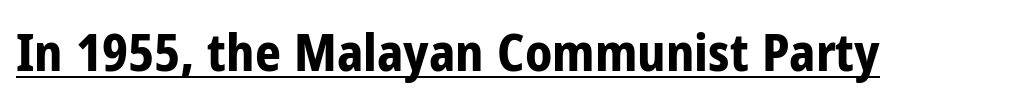
Q: Is the text bold? A: Yes.
Q: Is the text italic (slanted)? A: No, it is upright.
Q: Is the typeface a serif or a sans-serif typeface? A: Sans-serif.
Q: Is the text underlined? A: Yes.
Q: Is the spacing between letters normal or unusually wide? A: Normal.
Q: Width (condensed, normal, or wide)? A: Condensed.
Q: Stroke contrast? A: Low.
Q: x-height? A: Medium.
Q: Monospaced? A: No.
